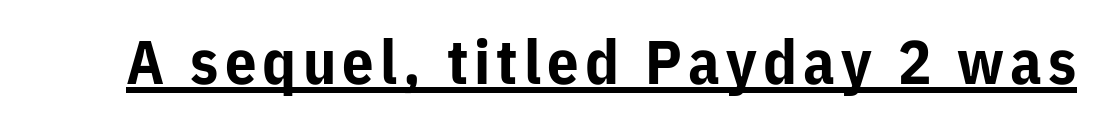
Q: Is the text bold? A: Yes.
Q: Is the text italic (slanted)? A: No, it is upright.
Q: Is the typeface a serif or a sans-serif typeface? A: Sans-serif.
Q: Is the text underlined? A: Yes.
Q: Width (condensed, normal, or wide)? A: Normal.
Q: Stroke contrast? A: Low.
Q: x-height? A: Medium.
Q: Monospaced? A: No.
